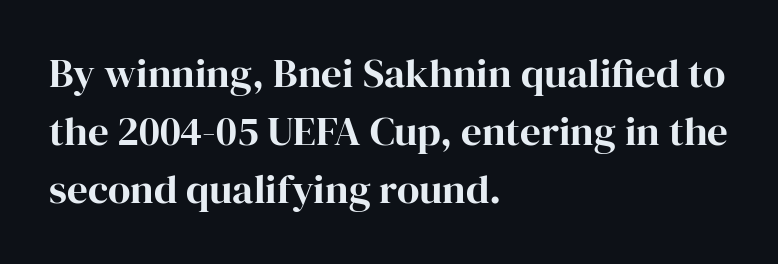
Q: Is the text italic (slanted)? A: No, it is upright.
Q: Is the typeface a serif or a sans-serif typeface? A: Serif.
Q: Is the text underlined? A: No.
Q: How is the paragraph aligned? A: Left-aligned.
Q: Is the spacing between letters normal or unusually wide? A: Normal.
Q: Is the spacing between lines tight, normal or loose? A: Normal.
Q: Width (condensed, normal, or wide)? A: Normal.
Q: Stroke contrast? A: High.
Q: x-height? A: Medium.
Q: Monospaced? A: No.
